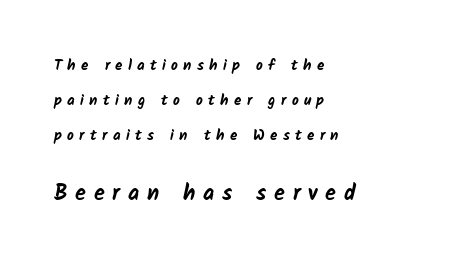
The font is running at its bold setting. One glance says open: line gaps are wider than usual. Size hierarchy here favors the trailing block over the leading one. Is the block centered? No — it sits flush against the left margin.
